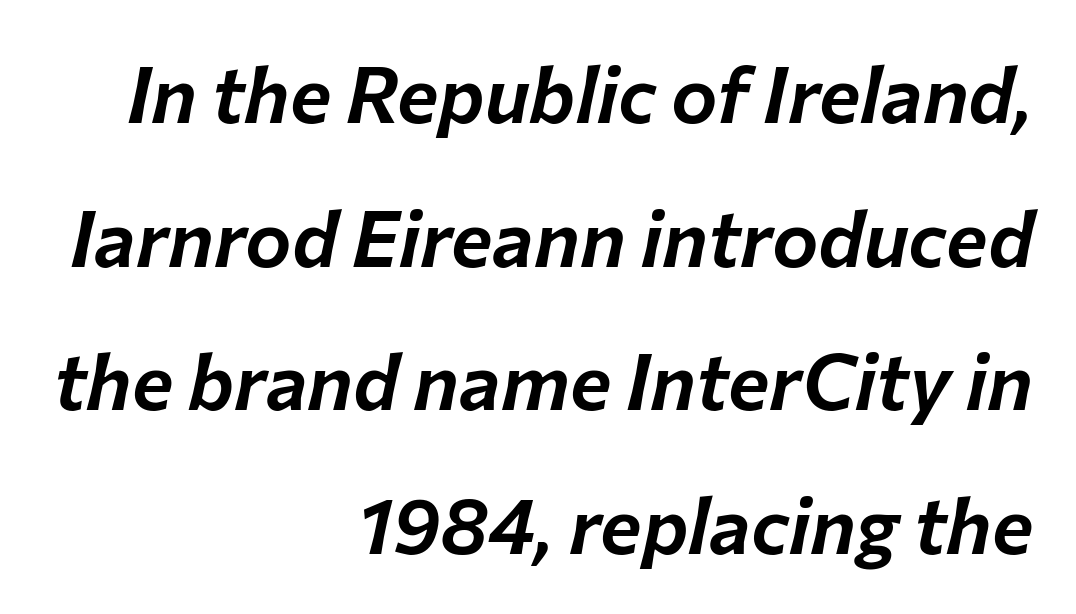
Q: Is the text italic (slanted)? A: Yes, it leans right by about 12 degrees.
Q: Is the text underlined? A: No.
Q: How is the paragraph aligned? A: Right-aligned.
Q: Is the spacing between letters normal or unusually wide? A: Normal.
Q: Width (condensed, normal, or wide)? A: Normal.
Q: Stroke contrast? A: Low.
Q: x-height? A: Medium.
Q: Monospaced? A: No.
